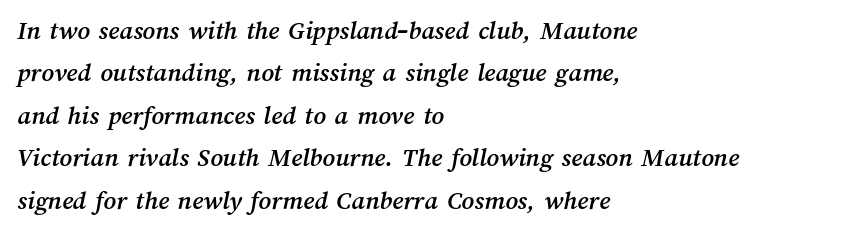
The compositor pushed each line to the left boundary. The passage shown stacks its lines at a standard gap. You could call the tracking neutral — neither tight nor loose. The string is rendered with underlining switched off.
